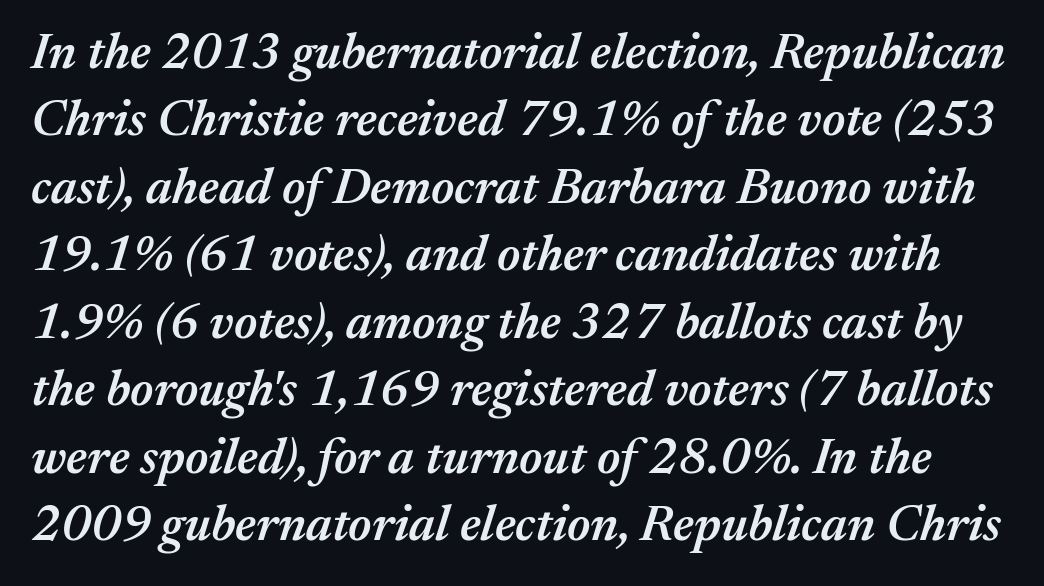
The image shows 50 px semibold type, italic (leaning right); set normal line spacing (1.35x), normal letter spacing, not underlined; medium stroke contrast and a medium x-height.
